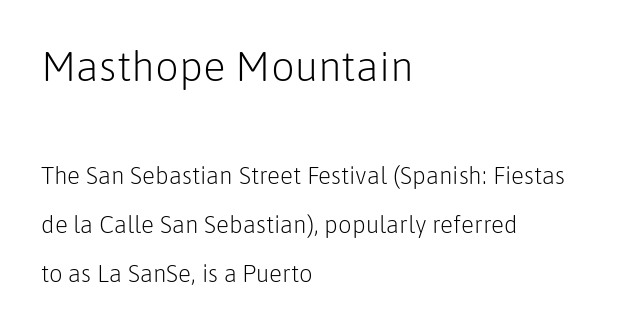
{"serif": "no", "italic": "no", "bold": "no", "weight": "light", "width": "normal", "stroke_contrast": "low", "x_height": "medium", "monospaced": "no", "underline": "no", "align": "left", "line_spacing": "loose", "line_spacing_ratio": 2.05, "letter_spacing": "normal", "letter_spacing_em": 0.0, "larger_block": "first", "size_ratio": 1.75, "glyph_px": 42}
